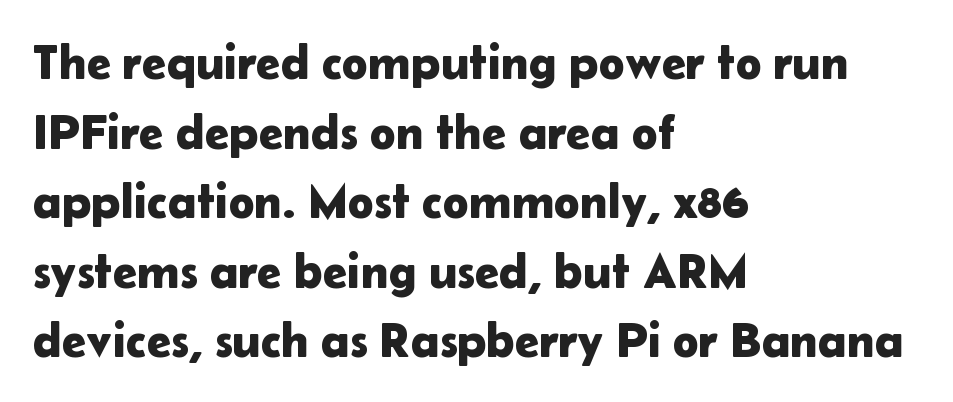
{"serif": "no", "italic": "no", "width": "normal", "stroke_contrast": "low", "x_height": "medium", "monospaced": "no", "underline": "no", "align": "left", "line_spacing": "normal", "line_spacing_ratio": 1.42, "letter_spacing": "normal", "letter_spacing_em": 0.0, "glyph_px": 49}
